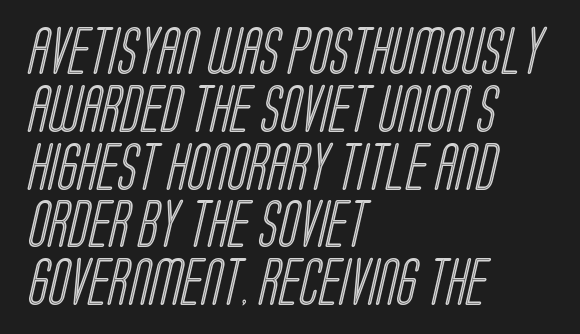
{"width": "condensed", "x_height": "large", "monospaced": "no", "underline": "no", "align": "left", "line_spacing_ratio": 1.23, "letter_spacing": "normal", "letter_spacing_em": 0.0, "glyph_px": 47}
